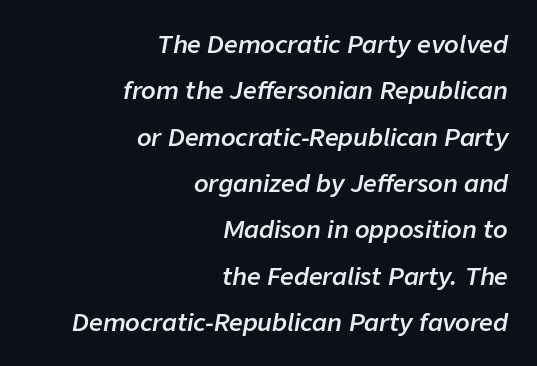
{"italic": "yes", "lean": "right", "slant_degrees": 9, "bold": "semi", "underline": "no", "align": "right", "line_spacing": "loose", "line_spacing_ratio": 1.93, "letter_spacing": "normal", "letter_spacing_em": 0.0, "glyph_px": 24}
